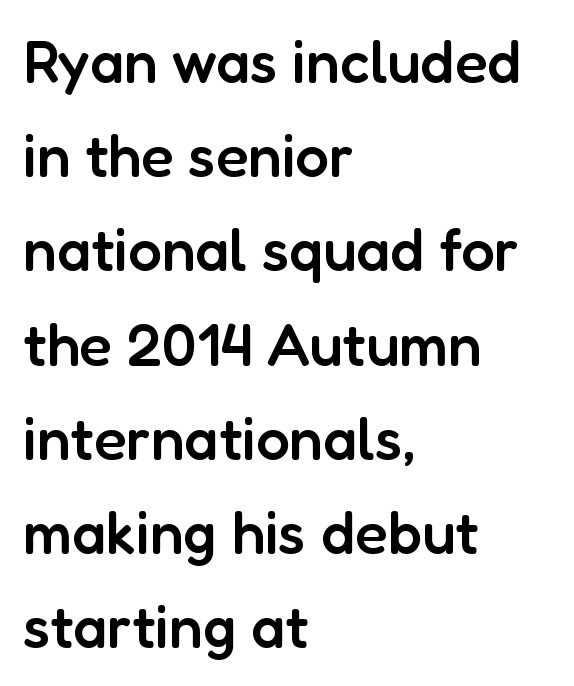
Spacing verdict: proportional, widths tailored to each character. This rendering leaves character spacing at its baseline value. A sans-serif font was chosen for this passage. When letters stand straight like this, we call the style roman or upright. These words are printed semibold, heavier than regular yet not bold. The rendering uses a moderate line-height, typical for paragraphs.
